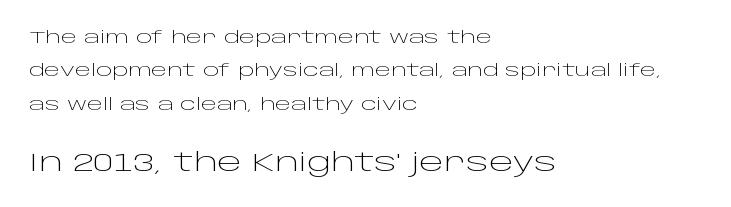
{"italic": "no", "bold": "no", "underline": "no", "align": "left", "line_spacing": "loose", "line_spacing_ratio": 1.96, "letter_spacing": "normal", "letter_spacing_em": 0.0, "larger_block": "second", "size_ratio": 1.53, "glyph_px": 26}
